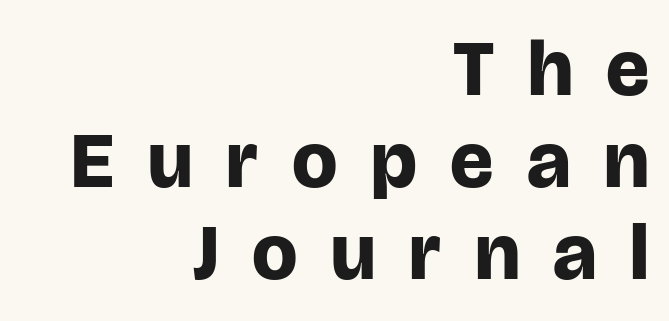
Q: Is the text bold? A: Yes.
Q: Is the text italic (slanted)? A: No, it is upright.
Q: Is the typeface a serif or a sans-serif typeface? A: Sans-serif.
Q: Is the text underlined? A: No.
Q: How is the paragraph aligned? A: Right-aligned.
Q: Is the spacing between letters normal or unusually wide? A: Unusually wide.
Q: Is the spacing between lines tight, normal or loose? A: Tight.
Q: Width (condensed, normal, or wide)? A: Normal.
Q: Stroke contrast? A: Low.
Q: x-height? A: Large.
Q: Monospaced? A: No.
